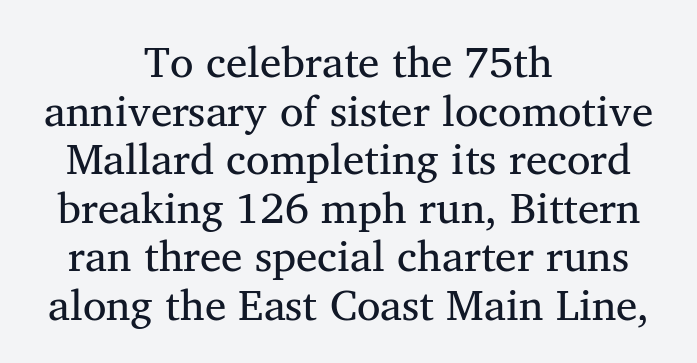
The image shows 43 px regular-weight serif type, upright; set centered, tight line spacing (1.13x), normal letter spacing, not underlined; medium stroke contrast and a medium x-height.
